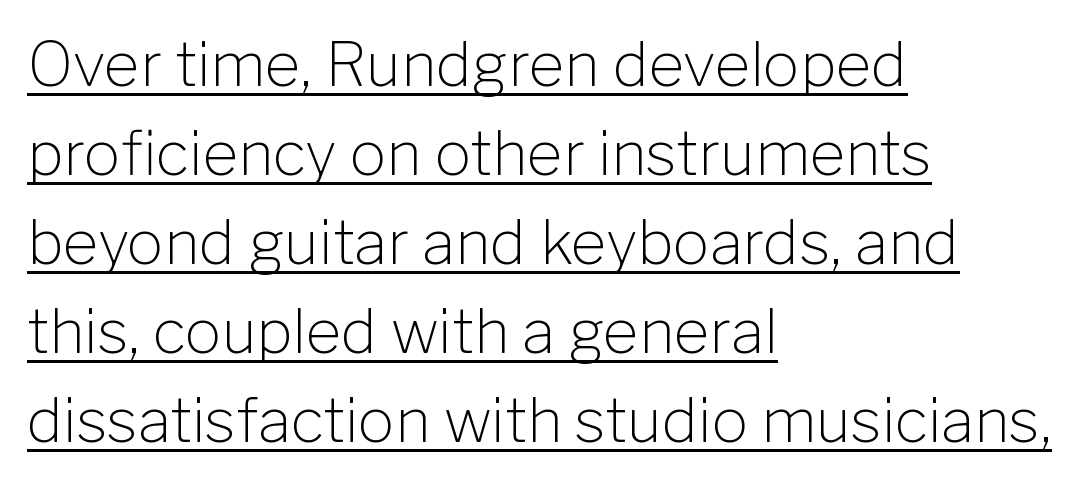
The image shows 61 px light sans-serif type, upright; set left-aligned, normal line spacing (1.46x), normal letter spacing, underlined; low stroke contrast and a medium x-height.
